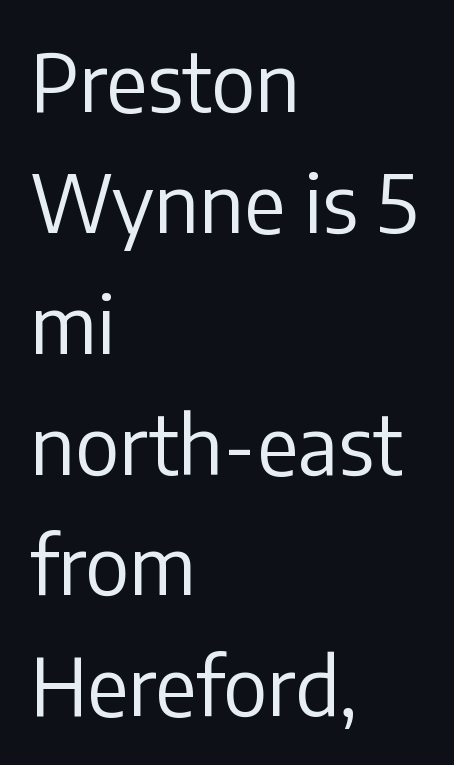
The image shows 79 px regular-weight sans-serif type, upright; set left-aligned, normal line spacing (1.53x), normal letter spacing, not underlined; low stroke contrast and a medium x-height.
